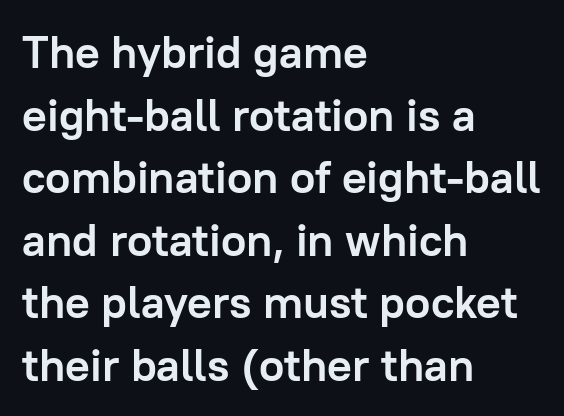
The image shows 46 px semibold sans-serif type, upright; set left-aligned, normal line spacing (1.36x), normal letter spacing, not underlined; low stroke contrast and a medium x-height.
